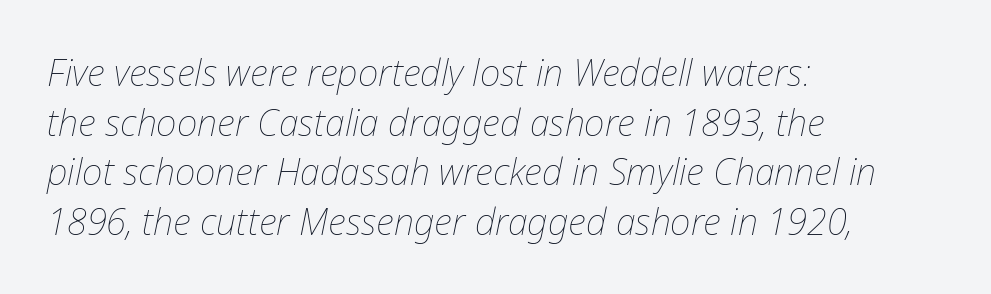
{"italic": "yes", "lean": "right", "slant_degrees": 12, "bold": "no", "weight": "thin", "width": "normal", "stroke_contrast": "low", "x_height": "medium", "monospaced": "no", "underline": "no", "align": "left", "line_spacing": "normal", "line_spacing_ratio": 1.38, "letter_spacing": "normal", "letter_spacing_em": 0.0, "glyph_px": 36}
